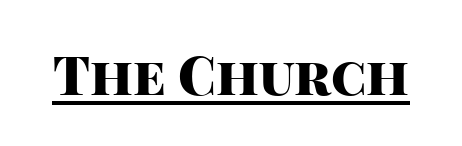
Rendered with straight, roman letterforms. Tracking value appears to be zero — textbook default spacing. The sample's only ornament is a line tracing under the words. Look at the stroke-to-counter ratio: heavy, a bold. Typographically, this falls in the sans-serif category. Spacing verdict: proportional, widths tailored to each character.
